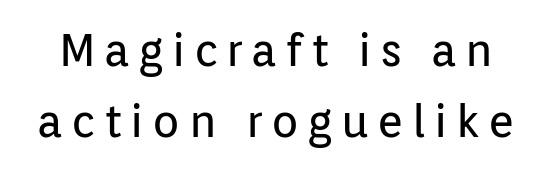
The image shows 45 px regular-weight sans-serif type, upright; set normal line spacing (1.58x), not underlined; low stroke contrast and a medium x-height.
